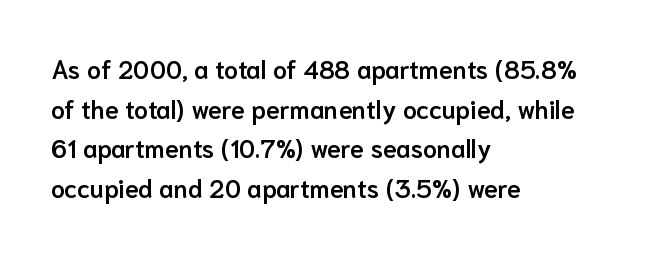
A bare baseline throughout the passage. Letter spacing: default. It's the straight-up-and-down kind of type. A somewhat darkened texture: the type is semibold rather than bold. Interline gaps are of average width in this sample. Compared with a centered layout, this one pins lines to the left instead.
